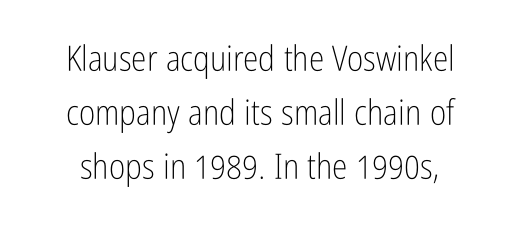
Quick note: interline space is typical. Does extra space separate the letters? No, they use regular spacing. Each stroke keeps to a modest, everyday thickness or less. Anything drawn beneath the words? Only blank space. Spacing verdict: proportional, widths tailored to each character. When letters stand straight like this, we call the style roman or upright.
